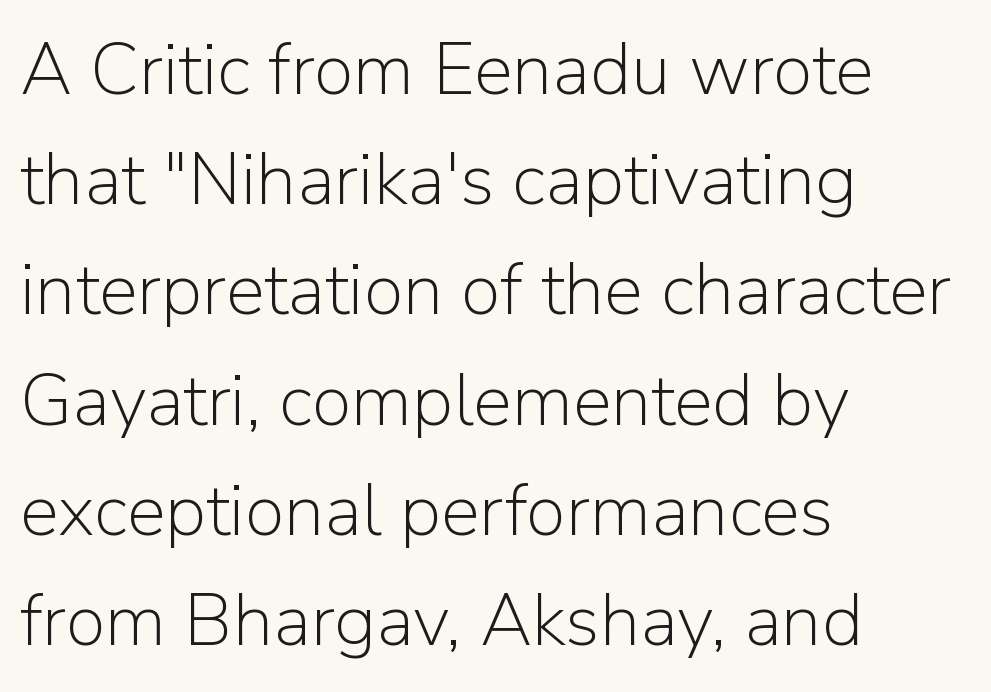
The image shows 73 px light sans-serif type, upright; set left-aligned, normal line spacing (1.51x), normal letter spacing, not underlined; low stroke contrast and a medium x-height.
